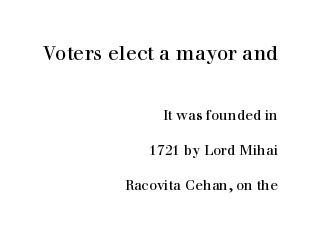
Notice how the stems are strictly vertical — no italics here. All the whitespace from short lines collects on the left. Each new line begins a long way beneath the previous one. These two chunks differ in scale, with the top chunk taking the larger measure. Is this a heavy cut? Hardly; it is regular or lighter. Glyph-to-glyph distance matches everyday printed text.
